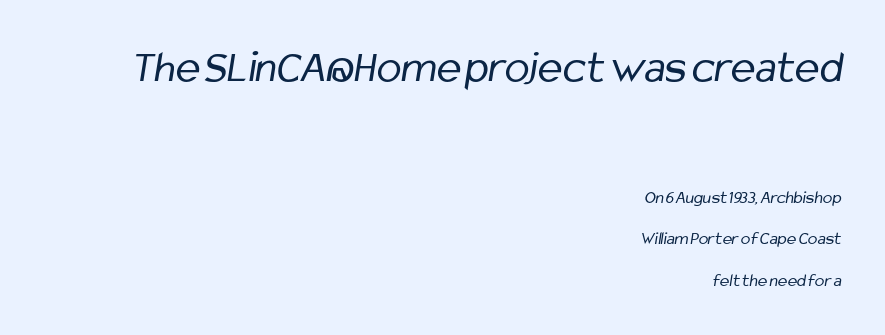
Nobody touched the tracking dial on this one. Notice how the passage keeps a crisp vertical edge on the right only. These lines are rendered in a variable-pitch font. The specimen omits any rule beneath the text block's lines. Large over small — that's the arrangement of the two blocks here.
